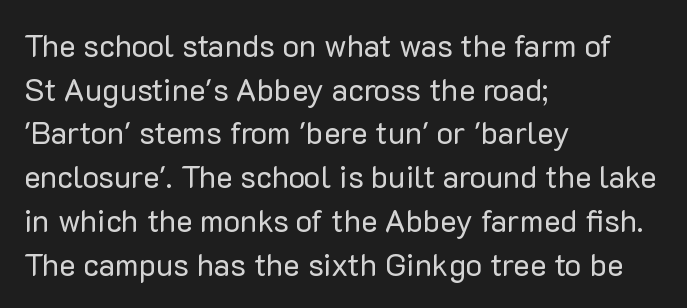
{"serif": "no", "italic": "no", "bold": "no", "weight": "regular", "width": "normal", "stroke_contrast": "low", "x_height": "medium", "monospaced": "no", "underline": "no", "align": "left", "line_spacing": "normal", "line_spacing_ratio": 1.41, "letter_spacing": "normal", "letter_spacing_em": 0.0, "glyph_px": 31}
